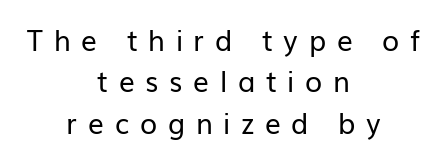
Q: Is the text bold? A: No.
Q: Is the text italic (slanted)? A: No, it is upright.
Q: Is the typeface a serif or a sans-serif typeface? A: Sans-serif.
Q: Is the text underlined? A: No.
Q: How is the paragraph aligned? A: Centered.
Q: Is the spacing between letters normal or unusually wide? A: Unusually wide.
Q: Is the spacing between lines tight, normal or loose? A: Normal.
Q: Width (condensed, normal, or wide)? A: Normal.
Q: Stroke contrast? A: Low.
Q: x-height? A: Medium.
Q: Monospaced? A: No.
